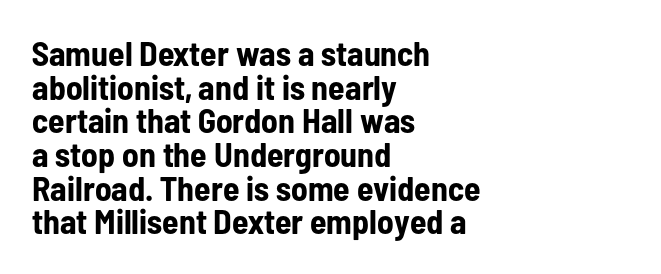
Q: Is the text bold? A: Yes.
Q: Is the text italic (slanted)? A: No, it is upright.
Q: Is the typeface a serif or a sans-serif typeface? A: Sans-serif.
Q: Is the text underlined? A: No.
Q: How is the paragraph aligned? A: Left-aligned.
Q: Is the spacing between letters normal or unusually wide? A: Normal.
Q: Is the spacing between lines tight, normal or loose? A: Tight.
Q: Width (condensed, normal, or wide)? A: Condensed.
Q: Stroke contrast? A: Low.
Q: x-height? A: Medium.
Q: Monospaced? A: No.
